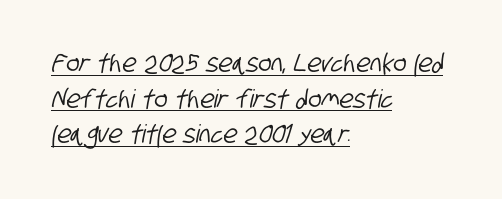
Q: Is the text underlined? A: Yes.
Q: How is the paragraph aligned? A: Left-aligned.
Q: Is the spacing between letters normal or unusually wide? A: Normal.
Q: Is the spacing between lines tight, normal or loose? A: Normal.
